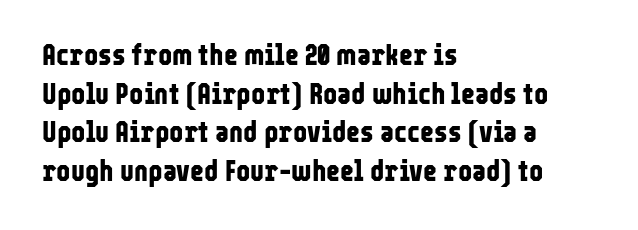
Q: Is the text bold? A: Yes.
Q: Is the text italic (slanted)? A: No, it is upright.
Q: Is the typeface a serif or a sans-serif typeface? A: Sans-serif.
Q: Is the text underlined? A: No.
Q: How is the paragraph aligned? A: Left-aligned.
Q: Is the spacing between letters normal or unusually wide? A: Normal.
Q: Is the spacing between lines tight, normal or loose? A: Normal.
Q: Width (condensed, normal, or wide)? A: Condensed.
Q: Stroke contrast? A: Low.
Q: x-height? A: Medium.
Q: Monospaced? A: No.
